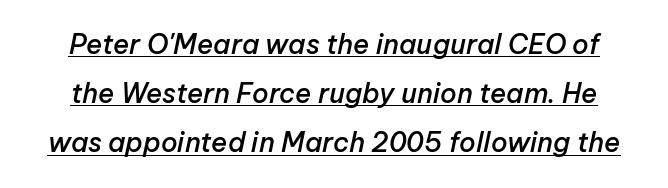
The image shows 27 px text type, italic (leaning right); set line spacing 1.82x, normal letter spacing, underlined.
